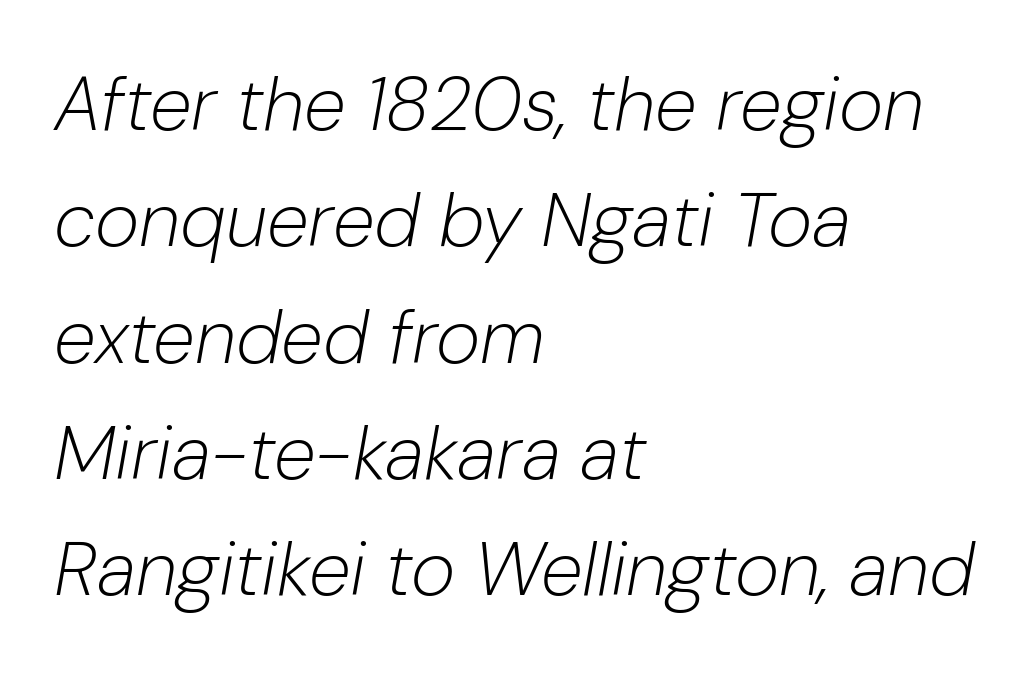
Inter-character spacing is left at the font's built-in metrics. The designer left line spacing at the default. The letters are slanted; this is an italic face. Decoration check: the copy has no underline. This reads as an unemphasized weight, regular at the heaviest.
